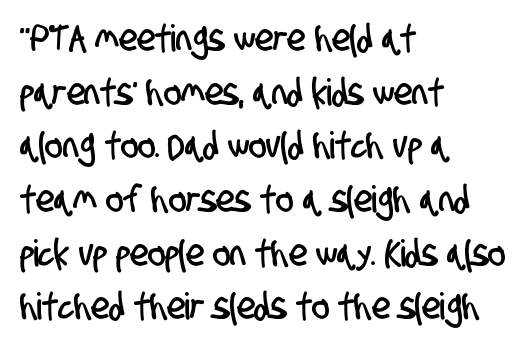
Regarding serifs, this sample does without them. Words appear dense and cohesive because spacing is normal. The gap between lines stays unmarked. A classic flush-left, rag-right setting is used for this passage. Vertical spacing — default.
